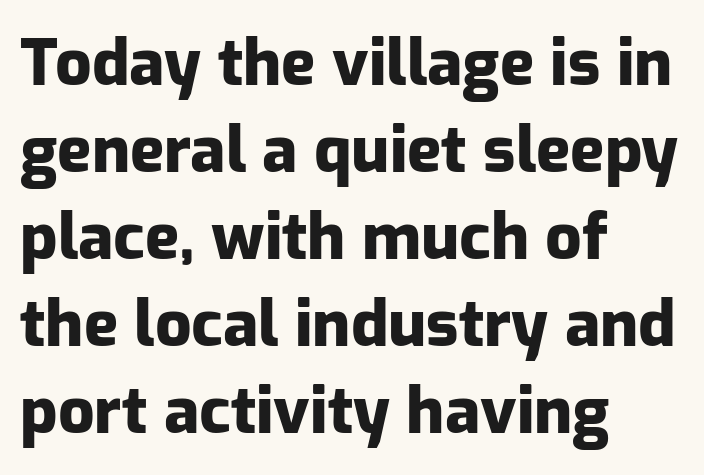
Clear beneath every line of the passage. Regarding serifs, this sample does without them. The font is running at its bold setting. Does the copy run flush right? No — it runs flush left. The passage shown is typed in a proportional face where columns would drift.
